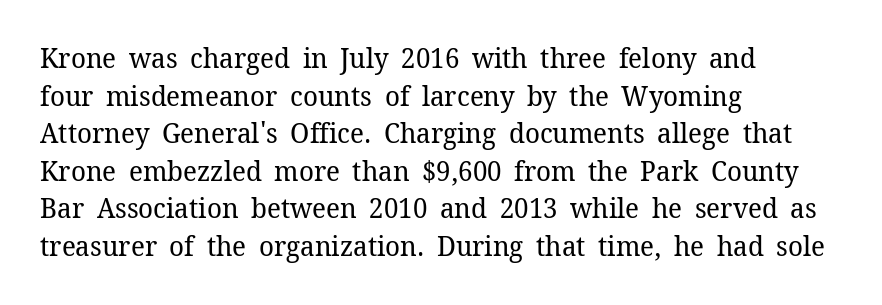
The image shows 28 px regular-weight serif type, upright; set left-aligned, normal line spacing (1.34x), normal letter spacing, not underlined; low stroke contrast and a medium x-height.
